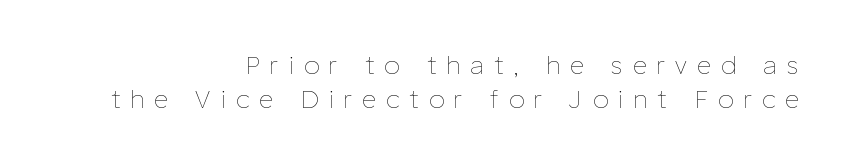
The image shows 25 px text type, upright; set right-aligned, normal line spacing (1.37x), unusually wide letter spacing (+0.41 em), not underlined.
